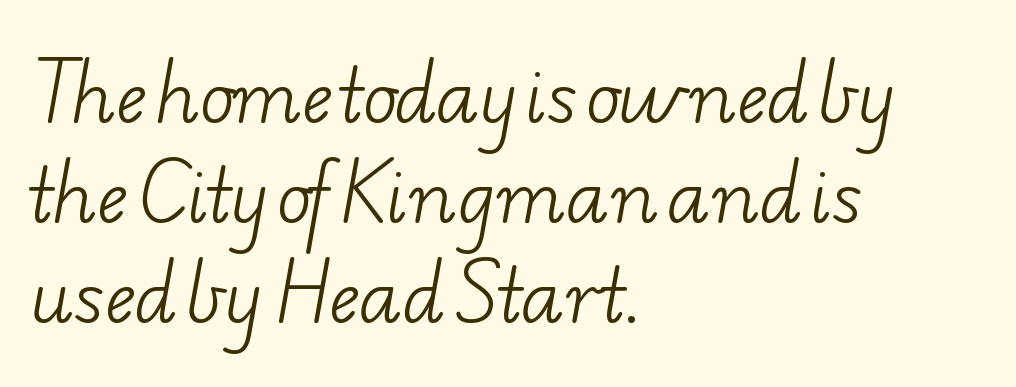
The image shows 72 px light, wide serif type; set left-aligned, normal line spacing (1.39x), normal letter spacing, not underlined; low stroke contrast and a small x-height.
